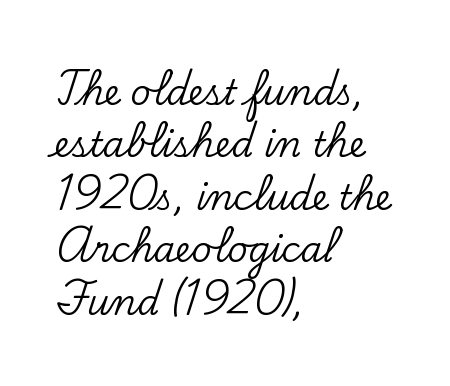
Unlike a clean sans, this face finishes its strokes with serifs. In terms of leading, this rendering sits right in the middle. Proportional: the letters do not fall into vertical columns.
